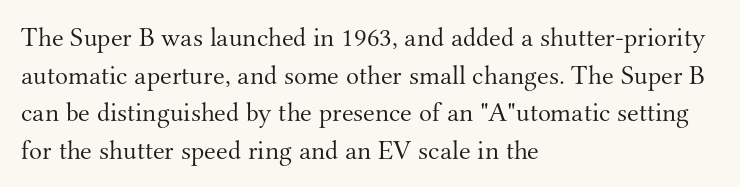
Notice how the stems are strictly vertical — no italics here. A bare baseline throughout the passage. Inter-character spacing is left at the font's built-in metrics. Vertical spacing — default. The ragged edge is on the right, which tells us the setting is flush left. The font sits on the lighter half of the weight spectrum, regular included.
